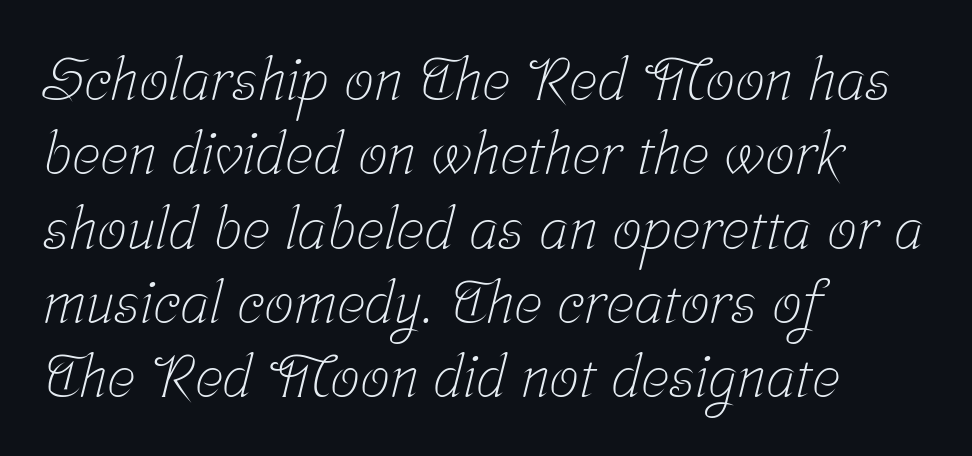
Looks like regular typesetting: each glyph gets only the width it needs. In terms of letterform style, serifs are clearly present. The rows are spaced the way most documents space them. No word sits above an underline.
